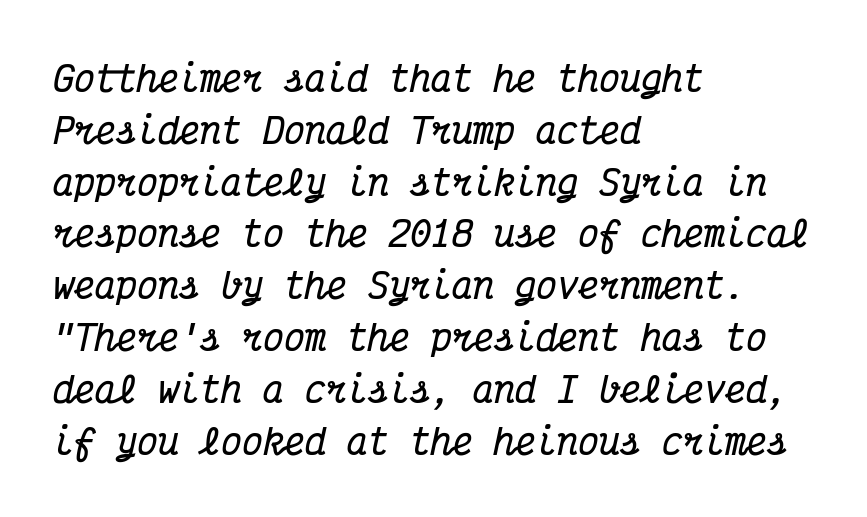
Q: Is the text bold? A: Yes.
Q: Is the text italic (slanted)? A: Yes, it leans right by about 12 degrees.
Q: Is the typeface a serif or a sans-serif typeface? A: Serif.
Q: Is the text underlined? A: No.
Q: How is the paragraph aligned? A: Left-aligned.
Q: Is the spacing between letters normal or unusually wide? A: Normal.
Q: Is the spacing between lines tight, normal or loose? A: Normal.
Q: Width (condensed, normal, or wide)? A: Condensed.
Q: Stroke contrast? A: Medium.
Q: x-height? A: Medium.
Q: Monospaced? A: Yes.
